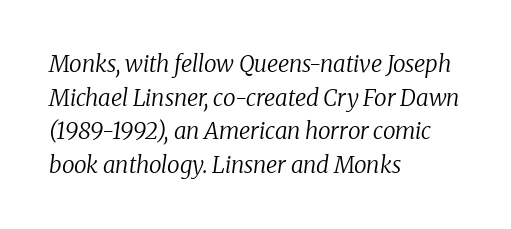
The image shows 23 px text type, italic (leaning right); set left-aligned, normal line spacing (1.46x), normal letter spacing, not underlined.
